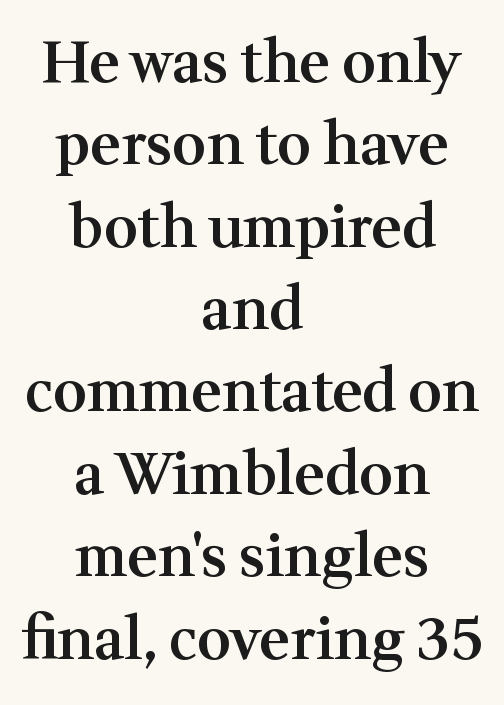
Each new line begins a customary step beneath the previous one. Here the designer chose a conventional face with non-uniform glyph widths. Regarding serifs, this sample has them. The tracking reads as untouched default to a designer's eye. One-word summary of the alignment: center. Italic: no, the glyphs are upright roman.
